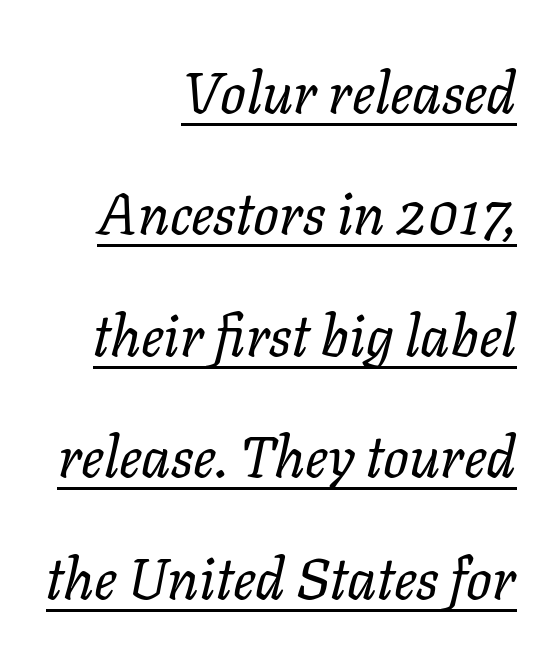
Q: Is the text bold? A: No.
Q: Is the text italic (slanted)? A: Yes, it leans right by about 11 degrees.
Q: Is the text underlined? A: Yes.
Q: How is the paragraph aligned? A: Right-aligned.
Q: Is the spacing between letters normal or unusually wide? A: Normal.
Q: Is the spacing between lines tight, normal or loose? A: Loose.
Q: Width (condensed, normal, or wide)? A: Normal.
Q: Stroke contrast? A: Low.
Q: x-height? A: Medium.
Q: Monospaced? A: No.
